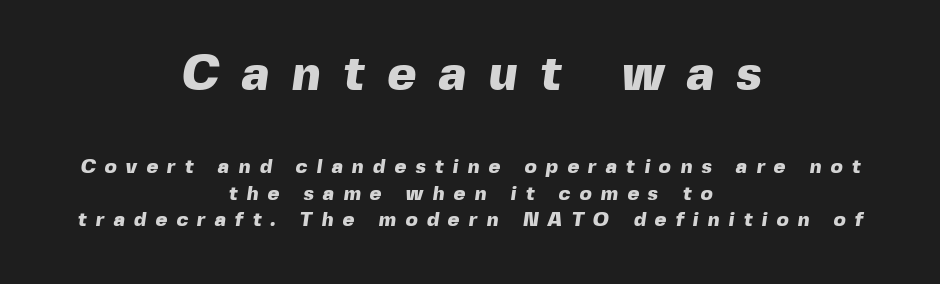
The image shows 49 px heavy sans-serif type; set centered, normal line spacing (1.34x), unusually wide letter spacing (+0.46 em), not underlined; the first (top) block is 2.45x larger; a medium x-height.
